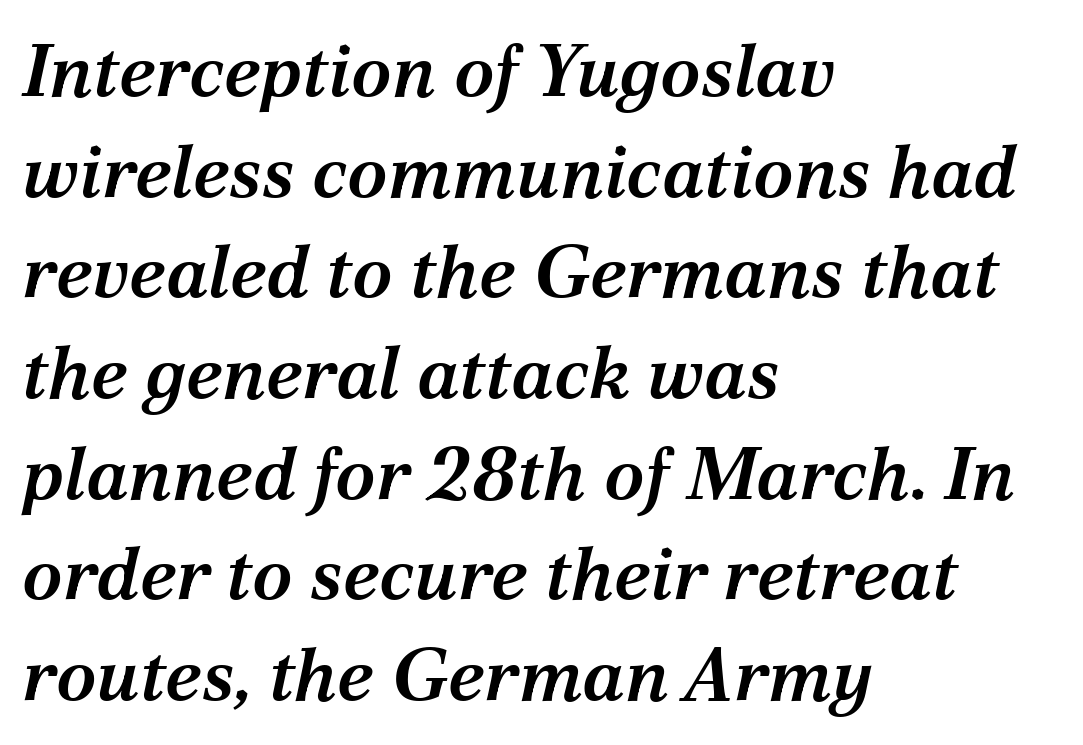
Compared with typical paragraphs, the rows here are spaced about the same. The typesetting leans somewhat heavy: a semibold. Descenders hang freely into open space. Short note: letters normally spaced. The glyphs look as if they've been sheared to an angle. Note the varied advance widths — an 'i' is clearly narrower than an 'm'.
